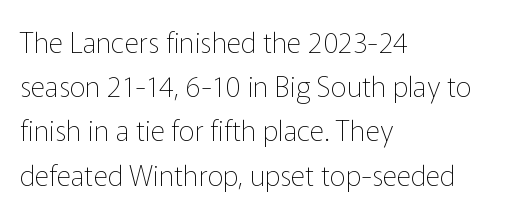
Glyph-to-glyph distance matches everyday printed text. The rendering uses natural spacing where letterforms have individual widths. Caption: face not bold, strokes unweighted. Posture: vertical. Regarding leading, the lines here are spaced in the standard way. Caption: multi-line text, flush left, ragged right.
